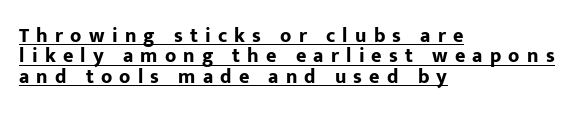
Set as a true bold cut, around the 700 mark. Very little white space separates one row of letters from the next. The typesetter has applied underlining to the passage shown. Ordinary non-slanted type is in use. Line starts are locked; line ends wander. Glyph-to-glyph distance is far greater than everyday printed text.
